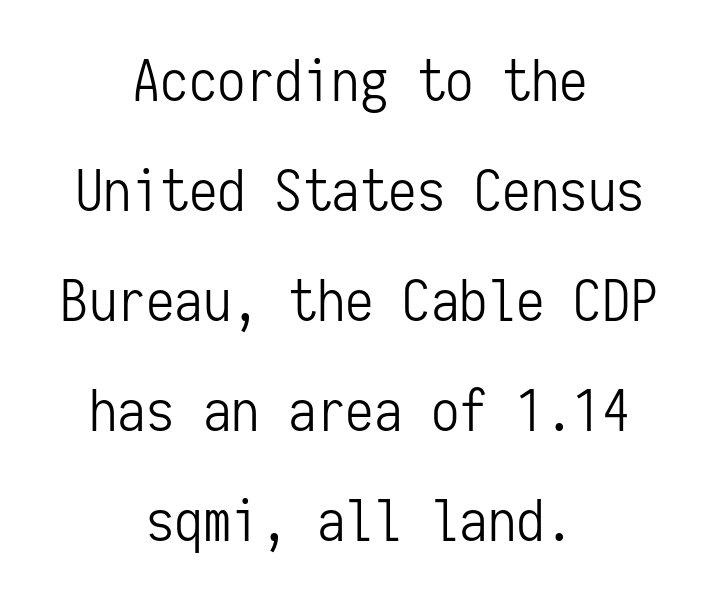
Fixed-width glyphs throughout — classic coding-font behaviour. The lines in this sample share a center point and differ in where they start and stop. The designer dialed line spacing up above the default. Quick note: not italic, upright.
